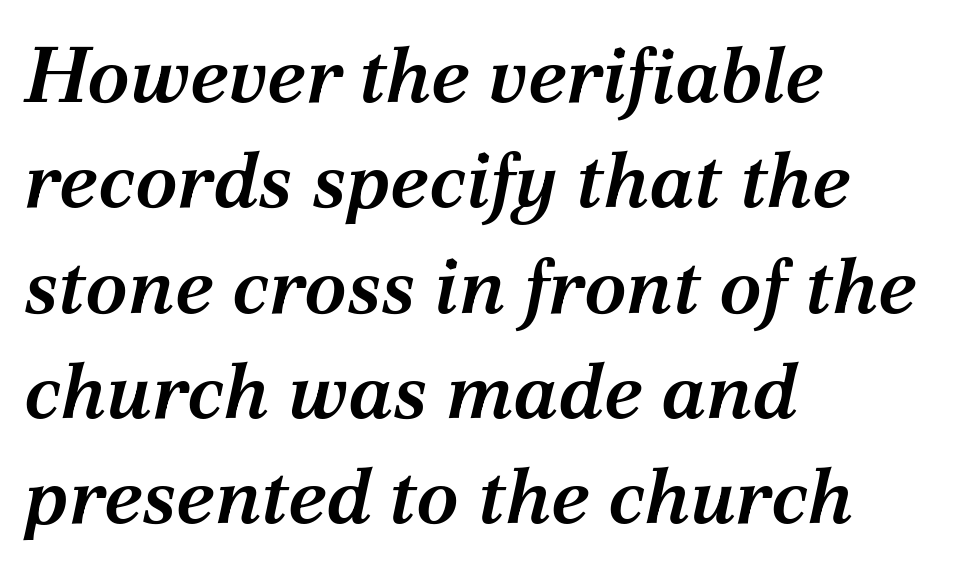
The image shows 78 px semibold serif type, italic (leaning right); set left-aligned, normal line spacing (1.35x), normal letter spacing, not underlined; medium stroke contrast and a medium x-height.
